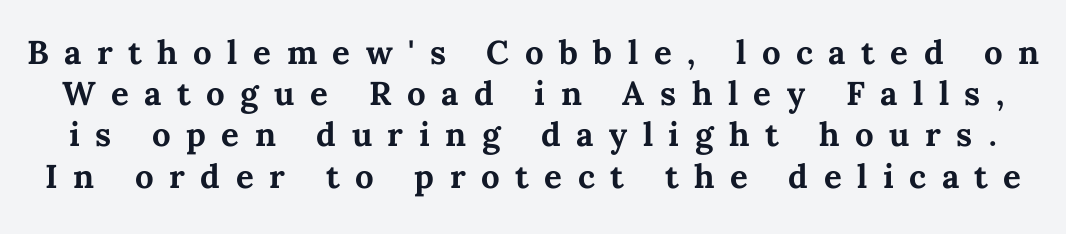
Q: Is the text bold? A: Yes.
Q: Is the text italic (slanted)? A: No, it is upright.
Q: Is the text underlined? A: No.
Q: Is the spacing between letters normal or unusually wide? A: Unusually wide.
Q: Is the spacing between lines tight, normal or loose? A: Normal.
Q: Width (condensed, normal, or wide)? A: Normal.
Q: Stroke contrast? A: Medium.
Q: x-height? A: Medium.
Q: Monospaced? A: No.
